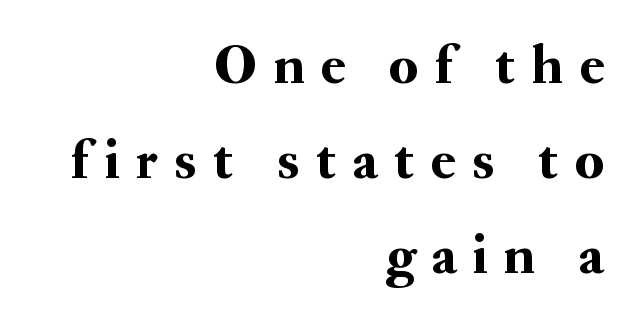
{"serif": "yes", "italic": "no", "width": "normal", "stroke_contrast": "medium", "x_height": "small", "monospaced": "no", "underline": "no", "align": "right", "line_spacing": "normal", "line_spacing_ratio": 1.7, "letter_spacing": "wide", "letter_spacing_em": 0.3, "glyph_px": 56}
